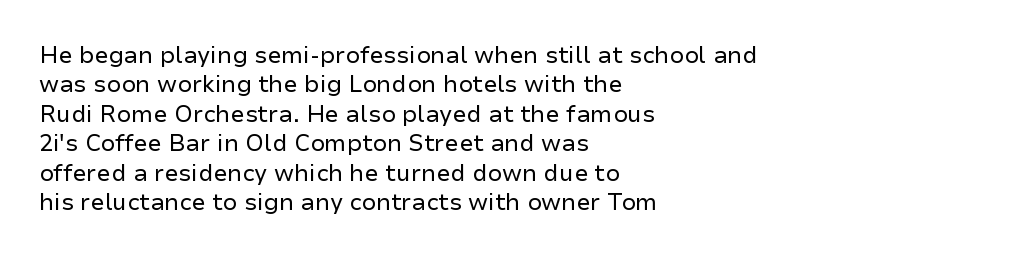
It's the straight-up-and-down kind of type. The face used here is rendered with its standard letterfit. The setting favours the left margin, as ordinary paragraphs usually do. This is not heavy type; no bold has been used. Interline gaps are of average width in this sample.
